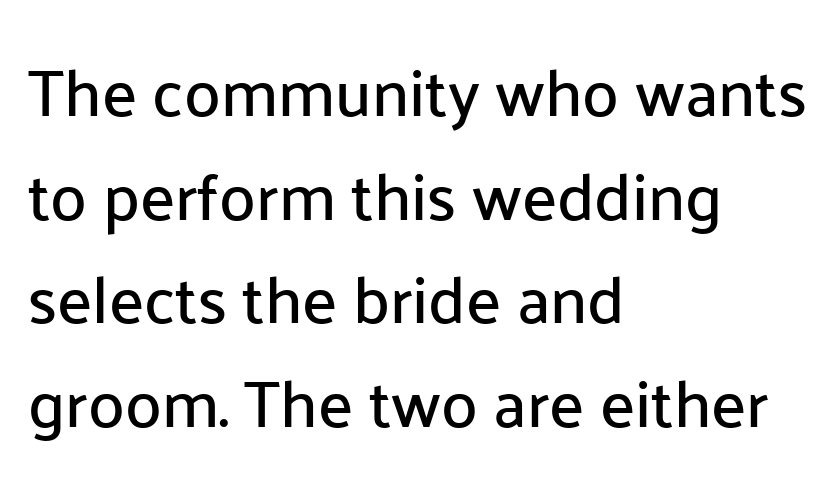
The image shows 66 px sans-serif type, upright; set left-aligned, normal line spacing (1.57x), normal letter spacing, not underlined; low stroke contrast and a medium x-height.
